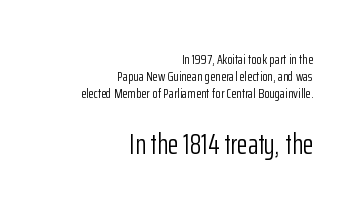
Q: Is the text bold? A: No.
Q: Is the text italic (slanted)? A: No, it is upright.
Q: Is the typeface a serif or a sans-serif typeface? A: Sans-serif.
Q: Is the text underlined? A: No.
Q: How is the paragraph aligned? A: Right-aligned.
Q: Is the spacing between letters normal or unusually wide? A: Normal.
Q: Which block of text is set in a larger size, the first (top) or the second (bottom)? A: The second (bottom) one.
Q: Width (condensed, normal, or wide)? A: Condensed.
Q: Stroke contrast? A: Low.
Q: x-height? A: Medium.
Q: Monospaced? A: No.
